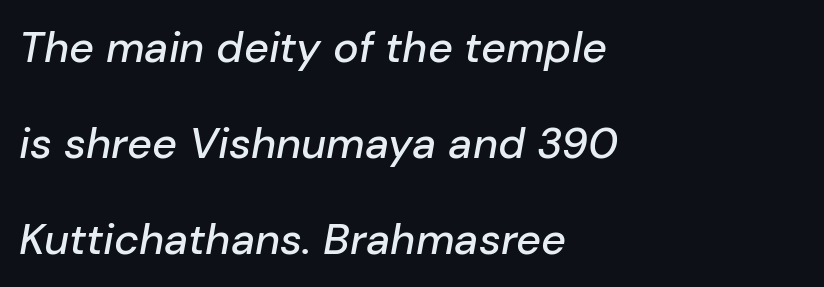
Q: Is the text italic (slanted)? A: Yes, it leans right by about 10 degrees.
Q: Is the text underlined? A: No.
Q: How is the paragraph aligned? A: Left-aligned.
Q: Is the spacing between letters normal or unusually wide? A: Normal.
Q: Is the spacing between lines tight, normal or loose? A: Loose.
Q: Width (condensed, normal, or wide)? A: Normal.
Q: Stroke contrast? A: Low.
Q: x-height? A: Medium.
Q: Monospaced? A: No.
